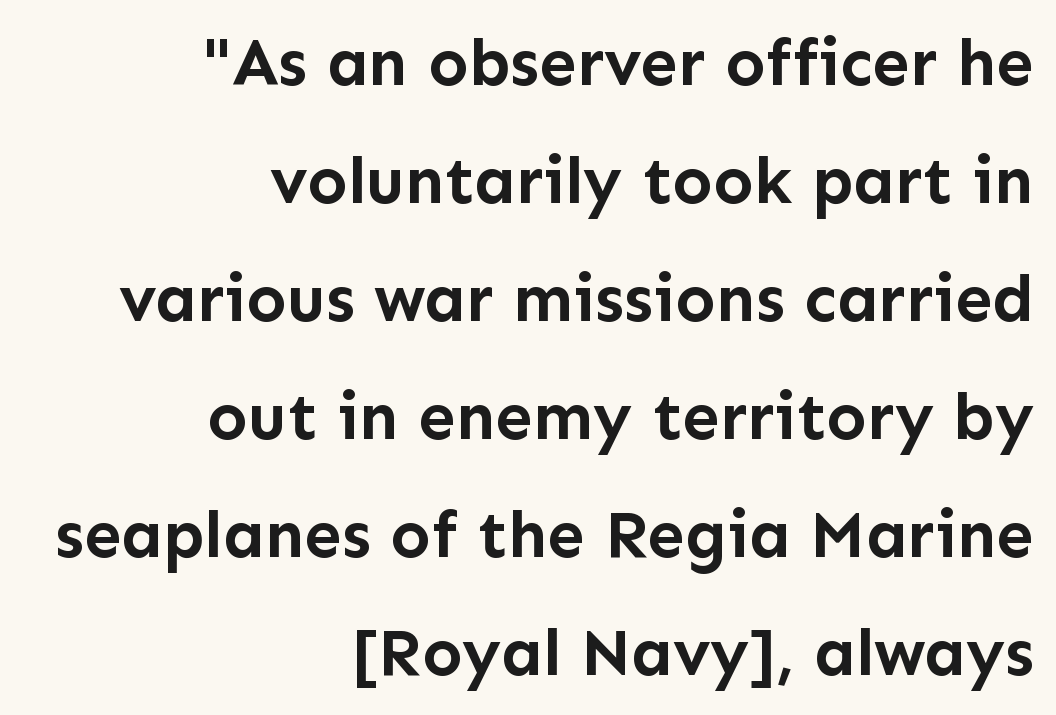
Q: Is the text bold? A: Yes.
Q: Is the text italic (slanted)? A: No, it is upright.
Q: Is the typeface a serif or a sans-serif typeface? A: Sans-serif.
Q: Is the text underlined? A: No.
Q: How is the paragraph aligned? A: Right-aligned.
Q: Is the spacing between letters normal or unusually wide? A: Normal.
Q: Width (condensed, normal, or wide)? A: Normal.
Q: Stroke contrast? A: Low.
Q: x-height? A: Medium.
Q: Monospaced? A: No.
